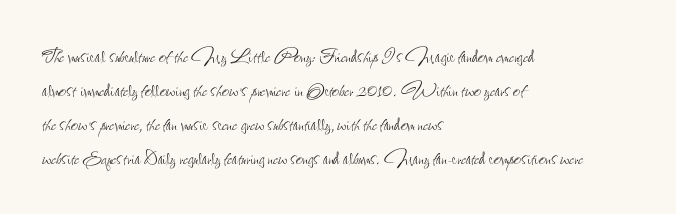
A normal amount of white space separates one row of letters from the next. Honestly, the letter spacing is just normal — you wouldn't notice it. Is this a heavy cut? Hardly; it is regular or lighter. Caption: multi-line text, flush left, ragged right.
